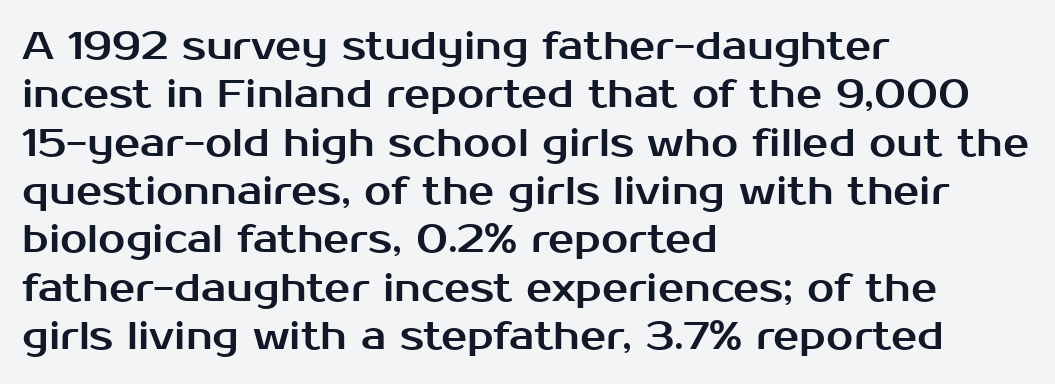
The image shows 39 px sans-serif type, upright; set left-aligned, line spacing 1.24x, normal letter spacing, not underlined; medium stroke contrast and a medium x-height.
